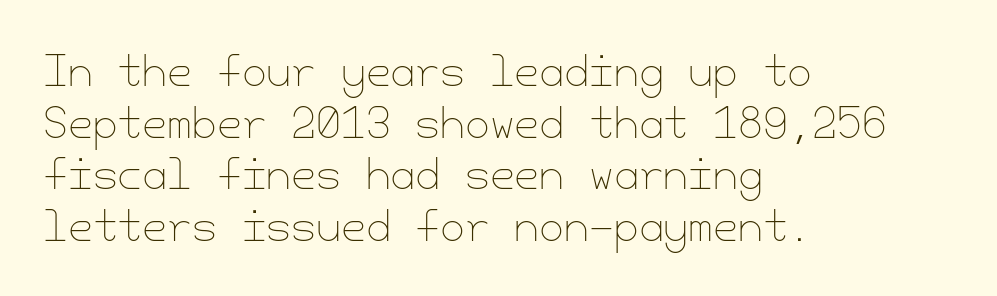
{"italic": "no", "bold": "no", "weight": "thin", "width": "normal", "stroke_contrast": "low", "x_height": "small", "underline": "no", "align": "left", "line_spacing": "normal", "line_spacing_ratio": 1.29, "letter_spacing": "normal", "letter_spacing_em": 0.0, "glyph_px": 40}
